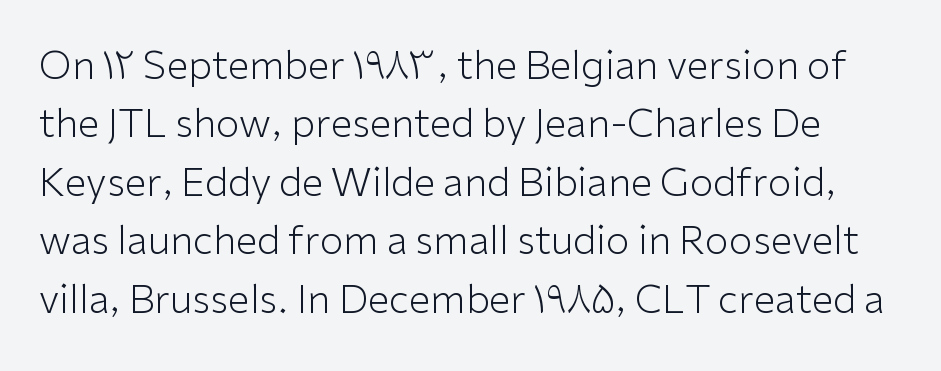
{"serif": "no", "italic": "no", "bold": "no", "weight": "light", "width": "normal", "stroke_contrast": "low", "x_height": "medium", "monospaced": "no", "underline": "no", "line_spacing": "normal", "line_spacing_ratio": 1.5, "letter_spacing": "normal", "letter_spacing_em": 0.0, "glyph_px": 39}
